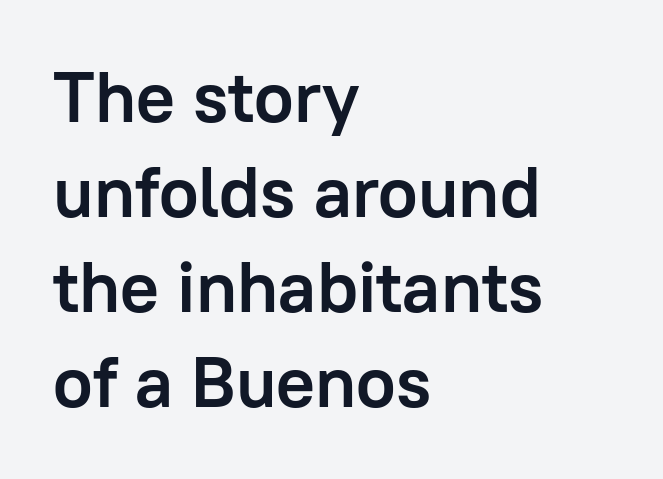
The designer went with a sans here, leaving each stem footless. How are the letters spaced? Ordinarily, with no added tracking. Spacing verdict: proportional, widths tailored to each character. Horizontal alignment here is leftward, the default for most running prose. Italic? Not at all — the glyphs are vertical.
